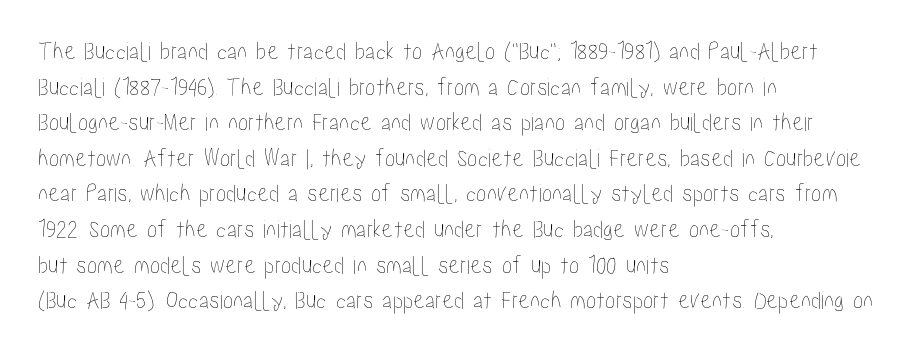
Compared with a centered layout, this one pins lines to the left instead. These lines were composed using upright roman letters. The type is set solid horizontally, with unmodified tracking. Vertical spacing — default. A bare baseline throughout the passage.
